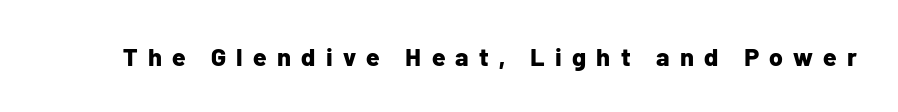
{"italic": "no", "bold": "yes", "underline": "no", "letter_spacing": "wide", "letter_spacing_em": 0.41, "glyph_px": 25}
